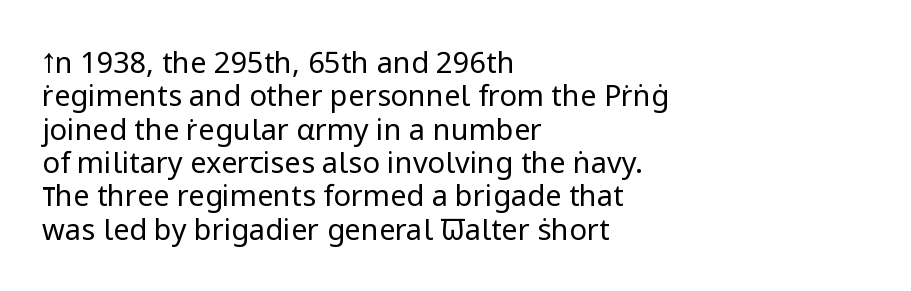
The image shows 29 px regular-weight sans-serif type, upright; set left-aligned, tight line spacing (1.15x), normal letter spacing, not underlined; low stroke contrast and a medium x-height.
